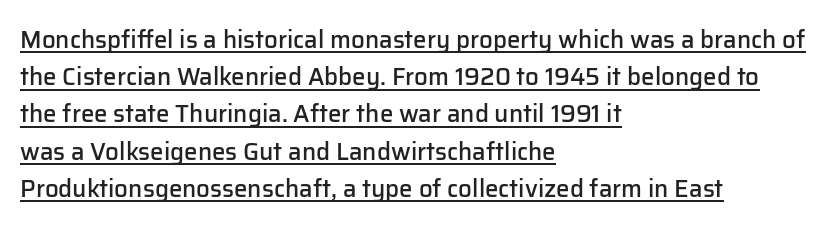
Evenly set lines give the paragraph a standard silhouette. Italic: no, the glyphs are upright roman. Caption: multi-line text, flush left, ragged right. The type is set solid horizontally, with unmodified tracking.
